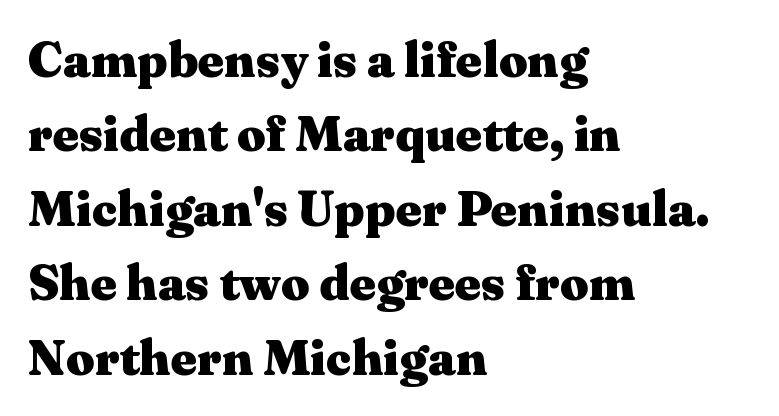
{"serif": "yes", "italic": "no", "bold": "yes", "weight": "heavy", "width": "wide", "stroke_contrast": "medium", "x_height": "medium", "monospaced": "no", "underline": "no", "align": "left", "line_spacing": "normal", "line_spacing_ratio": 1.49, "letter_spacing": "normal", "letter_spacing_em": 0.0, "glyph_px": 50}
